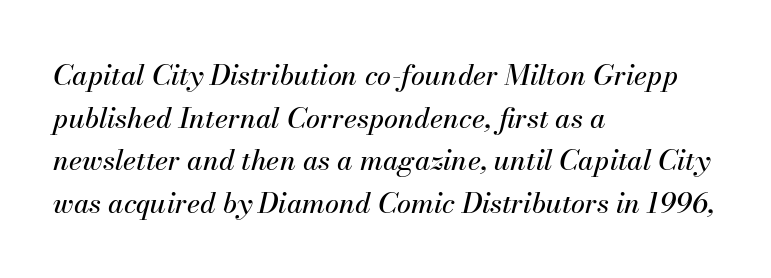
The image shows 28 px text type, italic (leaning right); set left-aligned, normal line spacing (1.52x), normal letter spacing, not underlined; medium stroke contrast and a small x-height.
